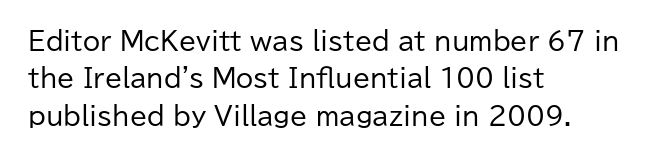
{"italic": "no", "bold": "no", "underline": "no", "align": "left", "line_spacing": "normal", "line_spacing_ratio": 1.5, "letter_spacing": "normal", "letter_spacing_em": 0.0, "glyph_px": 25}
